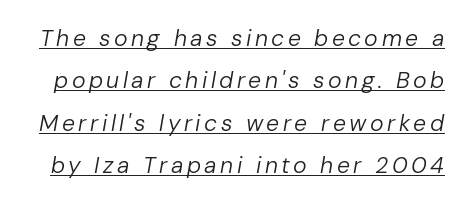
You can see a thin bar hugging the bottom of the glyphs. The whole block is typeset with a tilt. Letters have the restrained weight of plain body copy at most.
